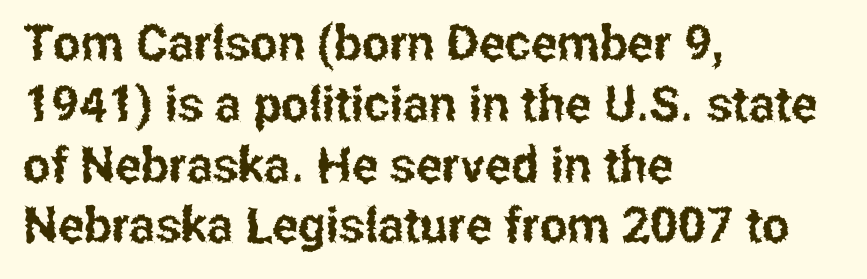
Layout note: lines flush left. The typography opts for an upright posture over an oblique one. Default kerning and tracking; the words read as compact shapes. These lines are composed in type without serifs.
